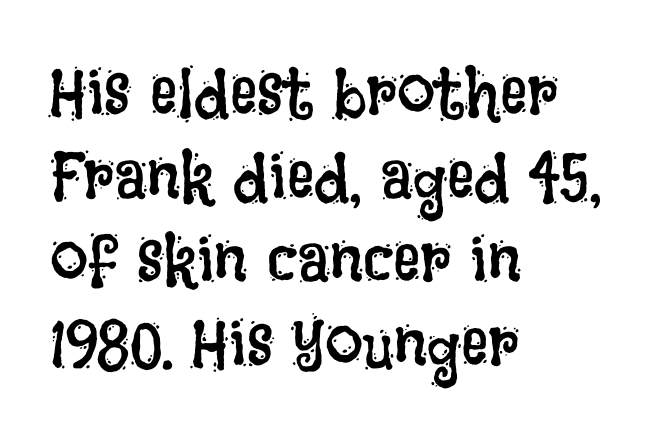
The image shows 68 px regular-weight, condensed type, upright; set left-aligned, line spacing 1.23x, normal letter spacing, not underlined; low stroke contrast and a large x-height.
